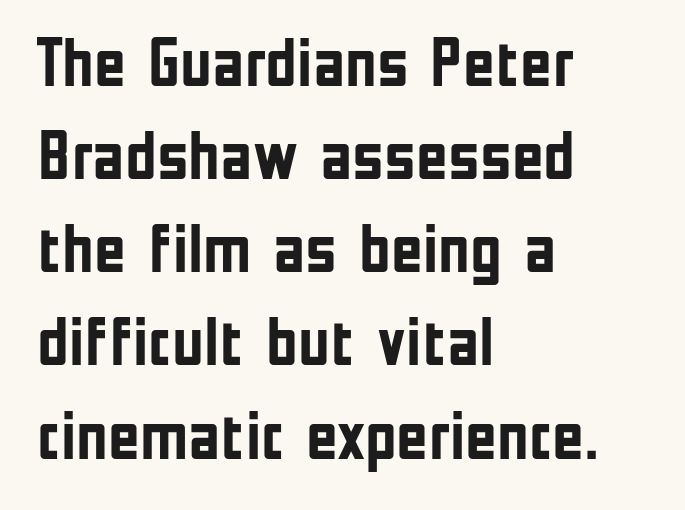
The image shows 69 px semibold, condensed sans-serif type, upright; set left-aligned, normal line spacing (1.35x), normal letter spacing, not underlined; low stroke contrast and a medium x-height.
